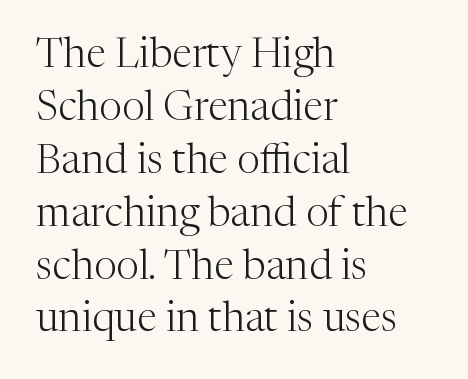
Q: Is the text bold? A: No.
Q: Is the text italic (slanted)? A: No, it is upright.
Q: Is the typeface a serif or a sans-serif typeface? A: Serif.
Q: Is the text underlined? A: No.
Q: How is the paragraph aligned? A: Left-aligned.
Q: Is the spacing between letters normal or unusually wide? A: Normal.
Q: Is the spacing between lines tight, normal or loose? A: Normal.
Q: Width (condensed, normal, or wide)? A: Normal.
Q: Stroke contrast? A: Medium.
Q: x-height? A: Medium.
Q: Monospaced? A: No.
